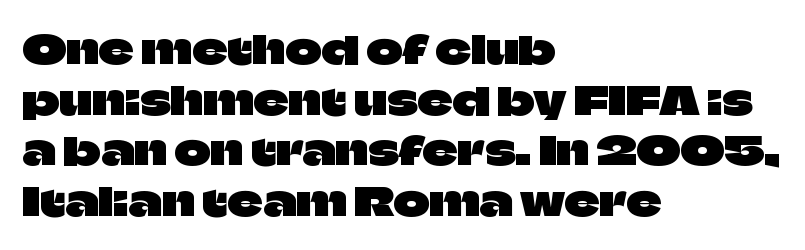
Q: Is the text italic (slanted)? A: No, it is upright.
Q: Is the typeface a serif or a sans-serif typeface? A: Sans-serif.
Q: Is the text underlined? A: No.
Q: How is the paragraph aligned? A: Left-aligned.
Q: Is the spacing between letters normal or unusually wide? A: Normal.
Q: Is the spacing between lines tight, normal or loose? A: Normal.
Q: Width (condensed, normal, or wide)? A: Normal.
Q: Stroke contrast? A: Low.
Q: x-height? A: Large.
Q: Monospaced? A: No.
